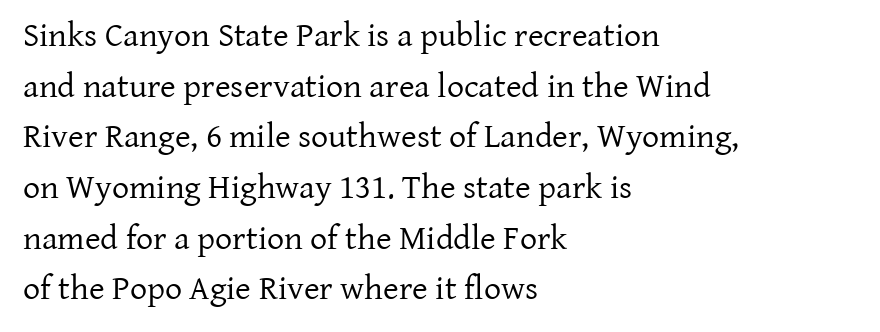
Q: Is the text bold? A: No.
Q: Is the text italic (slanted)? A: No, it is upright.
Q: Is the typeface a serif or a sans-serif typeface? A: Serif.
Q: Is the text underlined? A: No.
Q: How is the paragraph aligned? A: Left-aligned.
Q: Is the spacing between letters normal or unusually wide? A: Normal.
Q: Is the spacing between lines tight, normal or loose? A: Normal.
Q: Width (condensed, normal, or wide)? A: Normal.
Q: Stroke contrast? A: Low.
Q: x-height? A: Medium.
Q: Monospaced? A: No.
